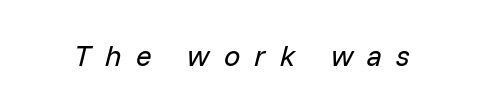
{"italic": "yes", "lean": "right", "slant_degrees": 14, "bold": "no", "weight": "regular", "width": "normal", "stroke_contrast": "low", "x_height": "medium", "monospaced": "no", "underline": "no", "letter_spacing": "wide", "letter_spacing_em": 0.49, "glyph_px": 29}
